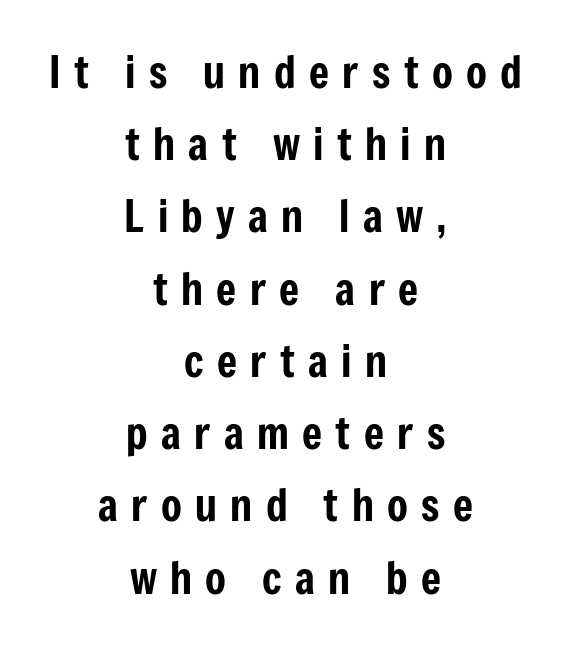
Q: Is the text italic (slanted)? A: No, it is upright.
Q: Is the typeface a serif or a sans-serif typeface? A: Sans-serif.
Q: Is the text underlined? A: No.
Q: How is the paragraph aligned? A: Centered.
Q: Is the spacing between letters normal or unusually wide? A: Unusually wide.
Q: Is the spacing between lines tight, normal or loose? A: Normal.
Q: Width (condensed, normal, or wide)? A: Condensed.
Q: Stroke contrast? A: Low.
Q: x-height? A: Medium.
Q: Monospaced? A: No.
